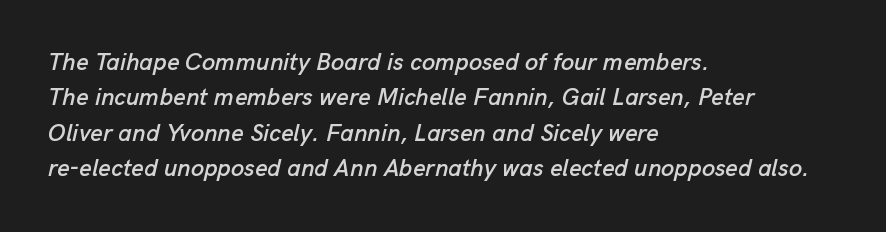
{"italic": "yes", "lean": "right", "slant_degrees": 13, "underline": "no", "align": "left", "line_spacing": "normal", "line_spacing_ratio": 1.47, "letter_spacing": "normal", "letter_spacing_em": 0.0, "glyph_px": 24}
